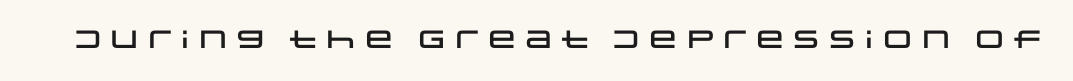
Q: Is the text italic (slanted)? A: No, it is upright.
Q: Is the text underlined? A: No.
Q: Is the spacing between letters normal or unusually wide? A: Normal.
